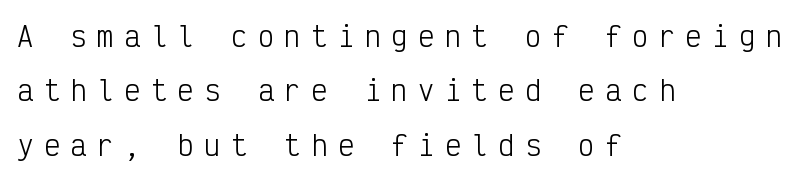
Every stem runs plumb, perpendicular to the baseline. Each word looks stretched out because of the extra space between its letters. This sample trades compactness for vertical openness between lines. Nobody drew a line under any word here. No letter is thick-stroked: the sample isn't bold.
